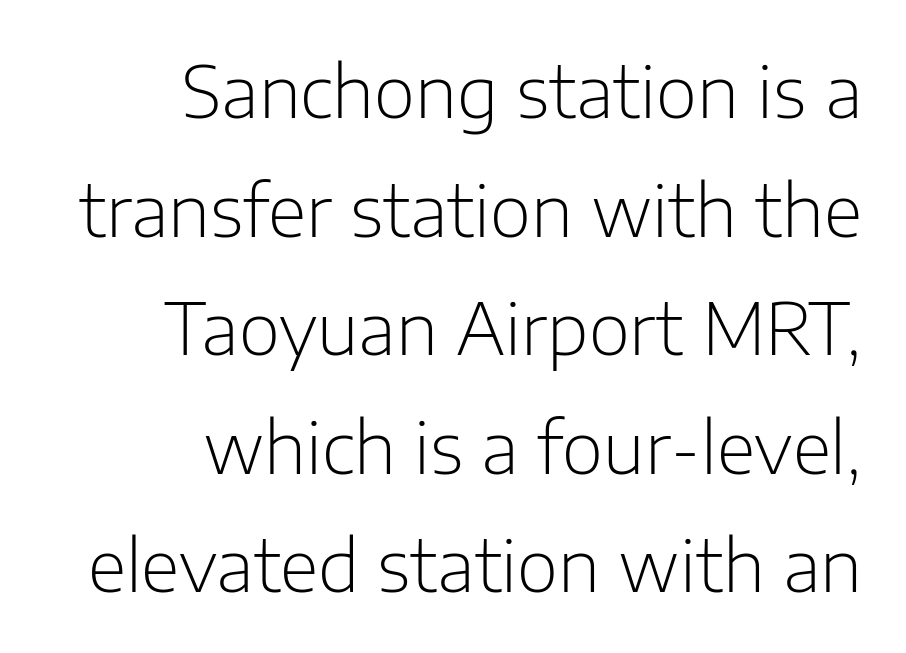
One glance says typical: line gaps are just what's usual. Varying glyph widths throughout — classic text-font behaviour. The passage shown is typeset with a sans-serif family. Notice how the passage keeps a crisp vertical edge on the right only. Weight: regular or lighter.
